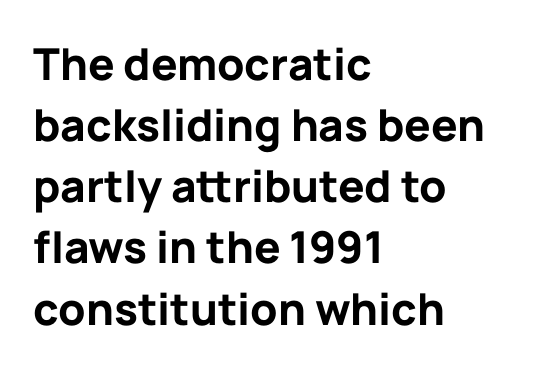
{"serif": "no", "italic": "no", "bold": "yes", "weight": "bold", "width": "normal", "stroke_contrast": "low", "x_height": "medium", "monospaced": "no", "underline": "no", "align": "left", "line_spacing": "normal", "line_spacing_ratio": 1.39, "letter_spacing": "normal", "letter_spacing_em": 0.0, "glyph_px": 44}
